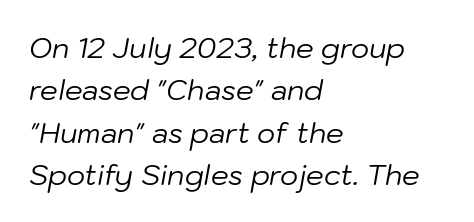
The image shows 28 px regular-weight type, italic (leaning right); set left-aligned, normal line spacing (1.51x), normal letter spacing, not underlined; low stroke contrast and a medium x-height.
